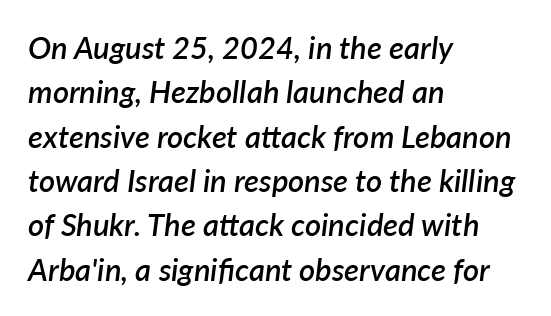
Teacher's note: observe the even left margin — that is flush-left alignment. You can tell it's italic because the verticals aren't actually vertical. Vertical spacing — default. In terms of letterspacing, this is plain default setting.
